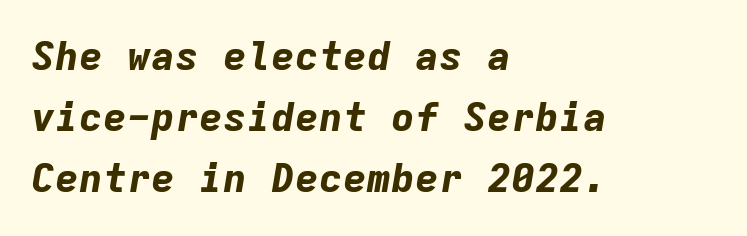
{"italic": "yes", "lean": "right", "slant_degrees": 9, "bold": "yes", "weight": "bold", "width": "normal", "stroke_contrast": "low", "x_height": "medium", "monospaced": "yes", "underline": "no", "align": "left", "line_spacing": "normal", "line_spacing_ratio": 1.53, "letter_spacing": "normal", "letter_spacing_em": 0.0, "glyph_px": 40}
